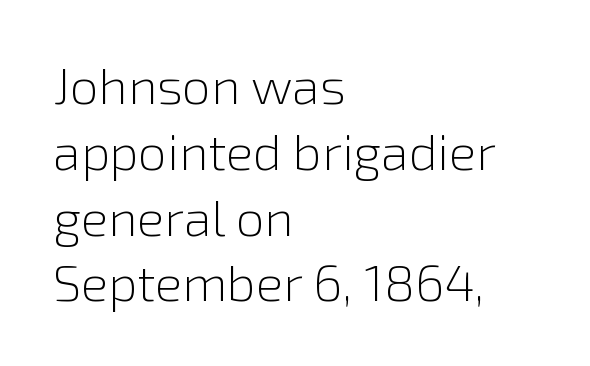
Line spacing here is normal. A sans-serif font was chosen for this passage. The rendering keeps characters at their native spacing. Do the characters align in a grid? No, the font is proportional.
